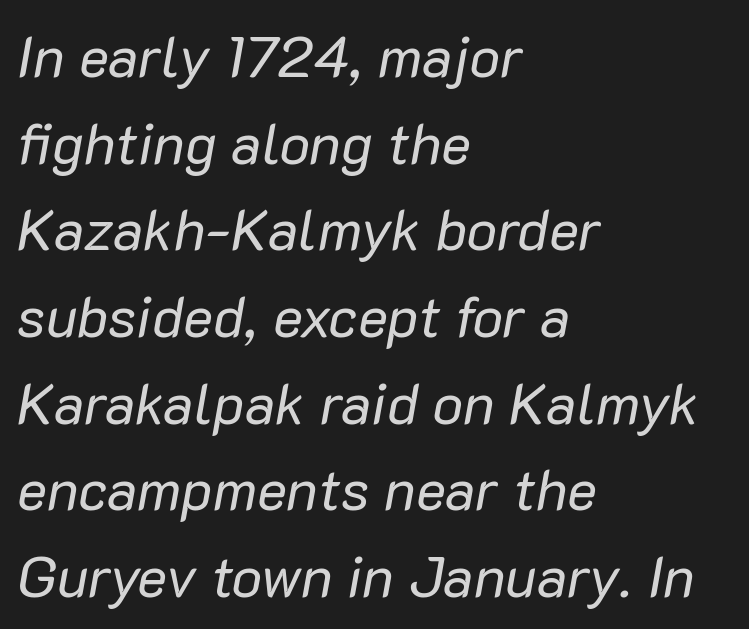
Q: Is the text bold? A: No.
Q: Is the text italic (slanted)? A: Yes, it leans right by about 10 degrees.
Q: Is the text underlined? A: No.
Q: How is the paragraph aligned? A: Left-aligned.
Q: Is the spacing between letters normal or unusually wide? A: Normal.
Q: Is the spacing between lines tight, normal or loose? A: Normal.
Q: Width (condensed, normal, or wide)? A: Normal.
Q: Stroke contrast? A: Low.
Q: x-height? A: Medium.
Q: Monospaced? A: No.
